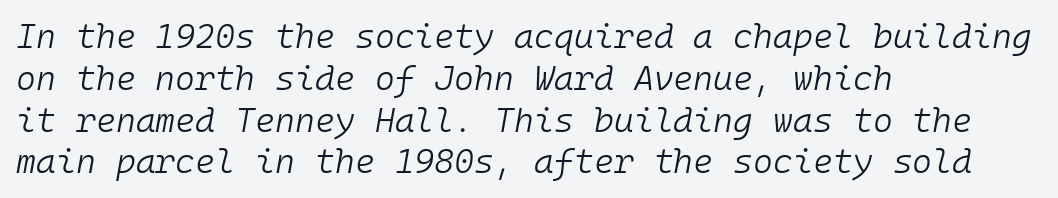
{"italic": "yes", "lean": "right", "slant_degrees": 10, "bold": "no", "weight": "light", "width": "normal", "stroke_contrast": "low", "x_height": "medium", "monospaced": "yes", "underline": "no", "align": "left", "line_spacing_ratio": 1.23, "letter_spacing": "normal", "letter_spacing_em": 0.0, "glyph_px": 34}
